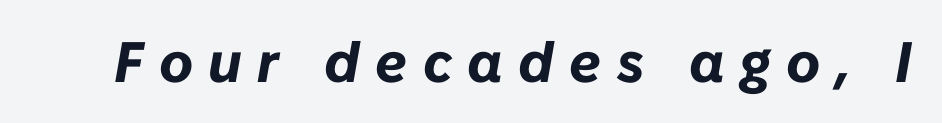
{"italic": "yes", "lean": "right", "slant_degrees": 10, "bold": "yes", "weight": "bold", "width": "normal", "stroke_contrast": "low", "x_height": "medium", "monospaced": "no", "underline": "no", "letter_spacing": "wide", "letter_spacing_em": 0.27, "glyph_px": 57}
